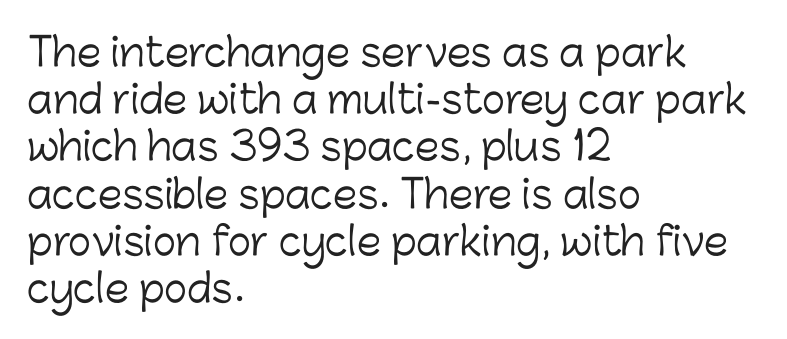
Quick note: not italic, upright. The text block is weighted toward the left margin, trailing off unevenly rightward. Compared with a typical body face, this is equally light or lighter still. There is no visible air inserted between adjacent glyphs. Letterform terminals end flat and unadorned throughout the passage. Underlining? Definitely not there.
